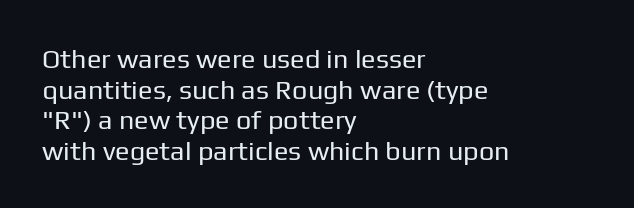
Q: Is the text bold? A: No.
Q: Is the text italic (slanted)? A: No, it is upright.
Q: Is the text underlined? A: No.
Q: How is the paragraph aligned? A: Left-aligned.
Q: Is the spacing between letters normal or unusually wide? A: Normal.
Q: Is the spacing between lines tight, normal or loose? A: Tight.
